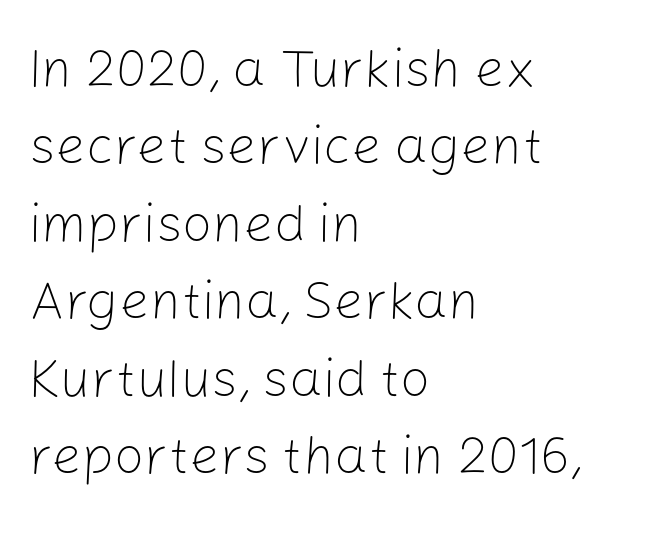
{"serif": "no", "italic": "no", "bold": "no", "weight": "light", "width": "normal", "stroke_contrast": "low", "x_height": "medium", "monospaced": "no", "underline": "no", "align": "left", "line_spacing": "normal", "line_spacing_ratio": 1.46, "letter_spacing": "normal", "letter_spacing_em": 0.0, "glyph_px": 53}
